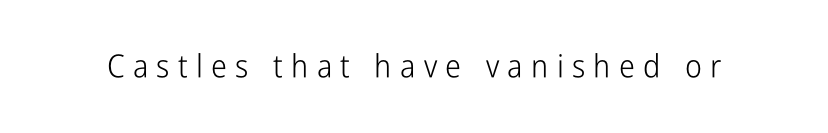
Q: Is the text bold? A: No.
Q: Is the text italic (slanted)? A: No, it is upright.
Q: Is the typeface a serif or a sans-serif typeface? A: Sans-serif.
Q: Is the text underlined? A: No.
Q: Is the spacing between letters normal or unusually wide? A: Unusually wide.
Q: Width (condensed, normal, or wide)? A: Condensed.
Q: Stroke contrast? A: Low.
Q: x-height? A: Medium.
Q: Monospaced? A: No.
